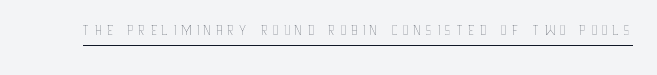
Q: Is the text bold? A: No.
Q: Is the text italic (slanted)? A: No, it is upright.
Q: Is the text underlined? A: Yes.
